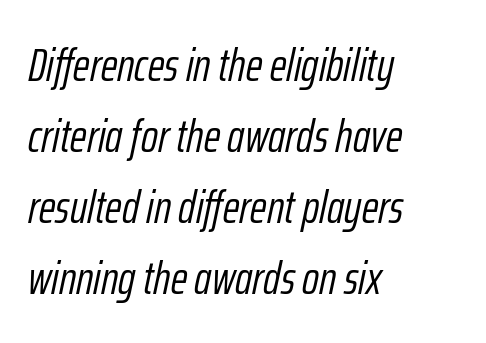
{"italic": "yes", "lean": "right", "slant_degrees": 12, "bold": "no", "weight": "light", "width": "condensed", "stroke_contrast": "low", "x_height": "medium", "monospaced": "no", "underline": "no", "align": "left", "line_spacing": "normal", "line_spacing_ratio": 1.54, "letter_spacing": "normal", "letter_spacing_em": 0.0, "glyph_px": 46}
